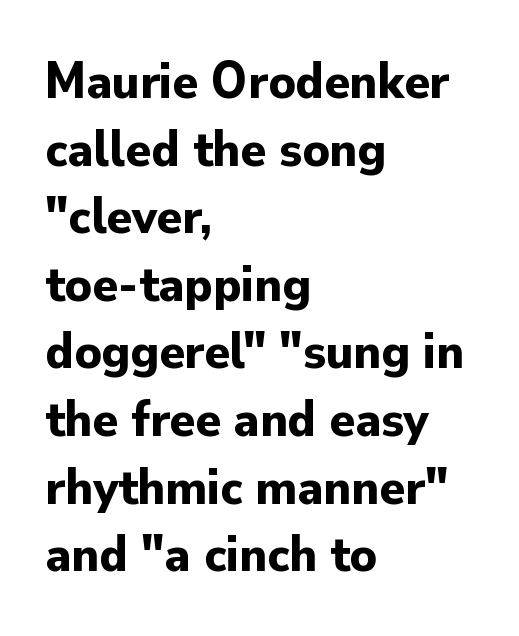
Q: Is the text bold? A: Yes.
Q: Is the text italic (slanted)? A: No, it is upright.
Q: Is the typeface a serif or a sans-serif typeface? A: Sans-serif.
Q: Is the text underlined? A: No.
Q: How is the paragraph aligned? A: Left-aligned.
Q: Is the spacing between letters normal or unusually wide? A: Normal.
Q: Is the spacing between lines tight, normal or loose? A: Normal.
Q: Width (condensed, normal, or wide)? A: Normal.
Q: Stroke contrast? A: Low.
Q: x-height? A: Small.
Q: Monospaced? A: No.
